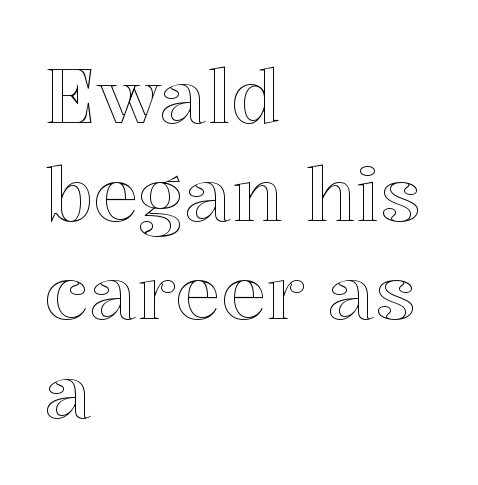
The image shows 75 px text type, upright; set left-aligned, normal line spacing (1.31x), normal letter spacing, not underlined; a medium x-height.
